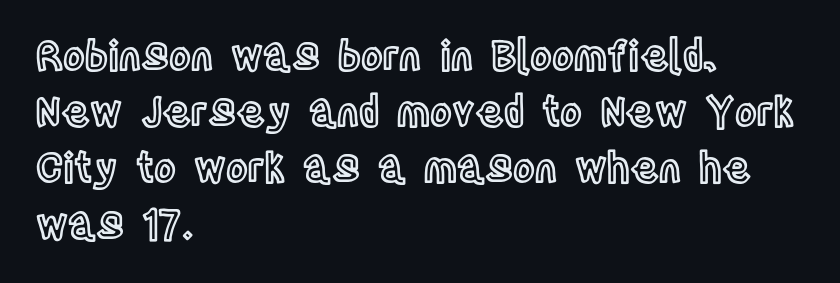
{"italic": "no", "width": "condensed", "x_height": "large", "monospaced": "no", "underline": "no", "align": "left", "line_spacing": "normal", "line_spacing_ratio": 1.37, "letter_spacing": "normal", "letter_spacing_em": 0.0, "glyph_px": 41}
